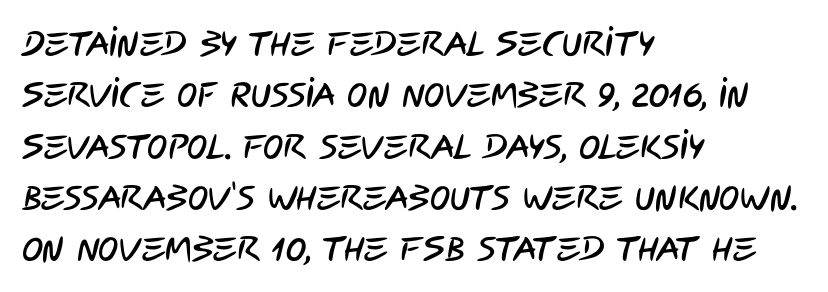
The image shows 34 px condensed sans-serif type; set left-aligned, normal line spacing (1.51x), normal letter spacing, not underlined; low stroke contrast and a large x-height.
